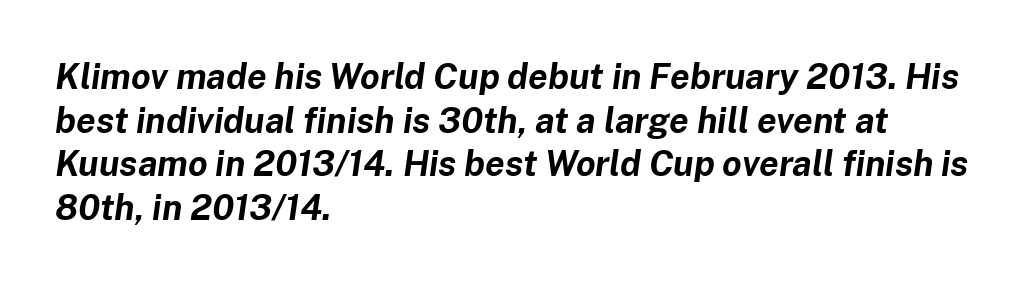
These lines keep a tight, regular rhythm from letter to letter. It's the slanting kind of type. Evenly set lines give the paragraph a standard silhouette. This sample has the flowing, uneven cadence of proportional lettering. Bare-footed words on every line.
